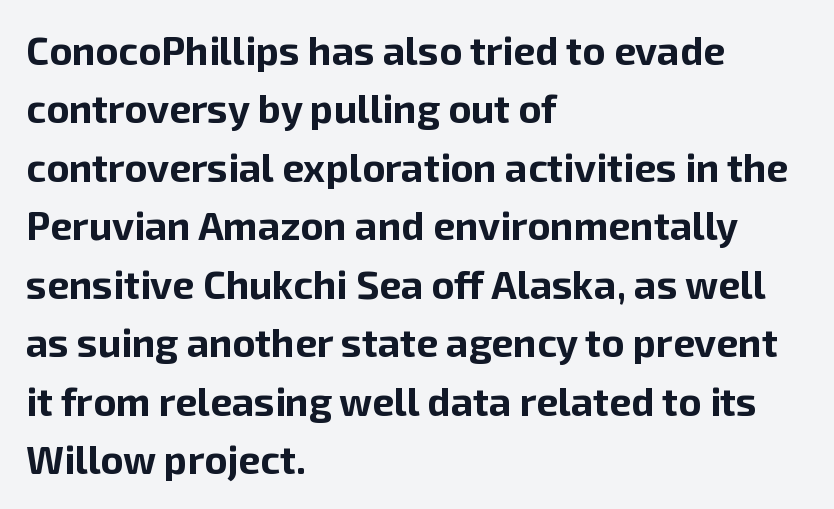
The image shows 39 px bold sans-serif type, upright; set left-aligned, normal line spacing (1.5x), normal letter spacing, not underlined; low stroke contrast and a medium x-height.
